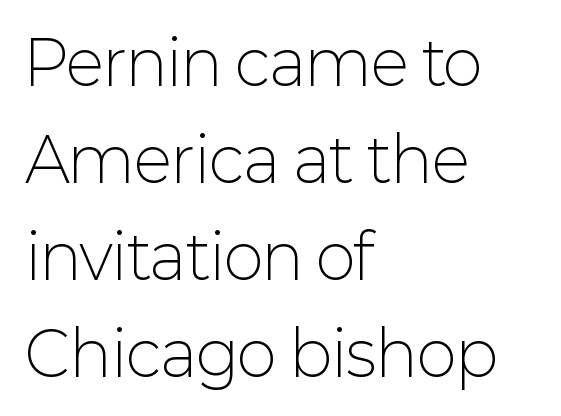
The image shows 61 px light sans-serif type, upright; set left-aligned, normal line spacing (1.59x), normal letter spacing, not underlined; low stroke contrast and a medium x-height.
